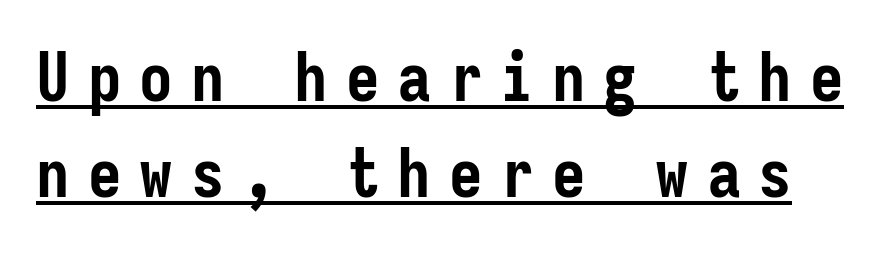
Like a heading marked for emphasis, these lines bear an underscore. Monospaced: the letters line up in strict vertical columns. Quick note: interline space is typical. There is plenty of visible air inserted between adjacent glyphs. How heavy is the stroke? Heavy — this is a bold.
